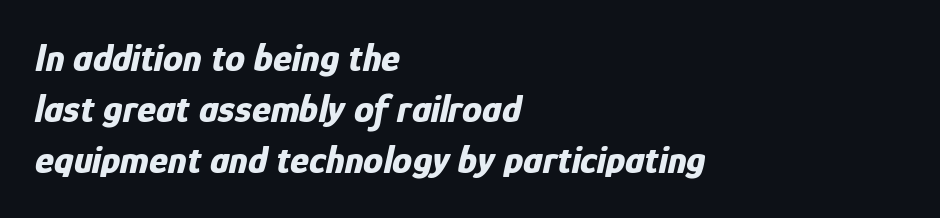
It's the slanting kind of type. A full-strength bold gives these letters their thick strokes. Vertical spacing — default. Check the space under the baseline: it is left empty. Looks like regular typesetting: each glyph gets only the width it needs. Left-aligned paragraph, ragged on the right.
